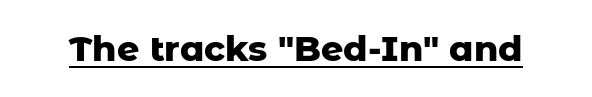
Q: Is the text bold? A: Yes.
Q: Is the text italic (slanted)? A: No, it is upright.
Q: Is the typeface a serif or a sans-serif typeface? A: Sans-serif.
Q: Is the text underlined? A: Yes.
Q: Is the spacing between letters normal or unusually wide? A: Normal.
Q: Width (condensed, normal, or wide)? A: Normal.
Q: Stroke contrast? A: Low.
Q: x-height? A: Medium.
Q: Monospaced? A: No.
